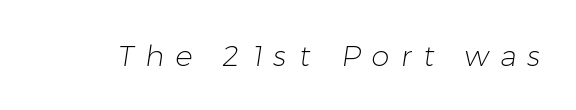
This is sans-serif lettering, the kind often seen on screens and signage. Honestly, the letter spacing is so wide it's the main thing you notice. Stroke mass is kept to a normal reading level or below. Spacing verdict: proportional, widths tailored to each character. The passage shown is not underscored anywhere.
